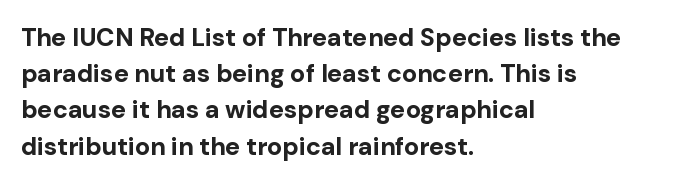
The image shows 25 px bold type, upright; set left-aligned, normal line spacing (1.45x), normal letter spacing, not underlined.
